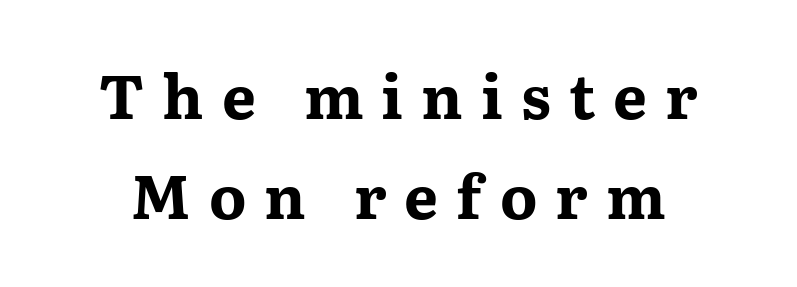
Q: Is the text bold? A: Yes.
Q: Is the text italic (slanted)? A: No, it is upright.
Q: Is the typeface a serif or a sans-serif typeface? A: Serif.
Q: Is the text underlined? A: No.
Q: Is the spacing between letters normal or unusually wide? A: Unusually wide.
Q: Is the spacing between lines tight, normal or loose? A: Normal.
Q: Width (condensed, normal, or wide)? A: Wide.
Q: Stroke contrast? A: Medium.
Q: x-height? A: Medium.
Q: Monospaced? A: No.
